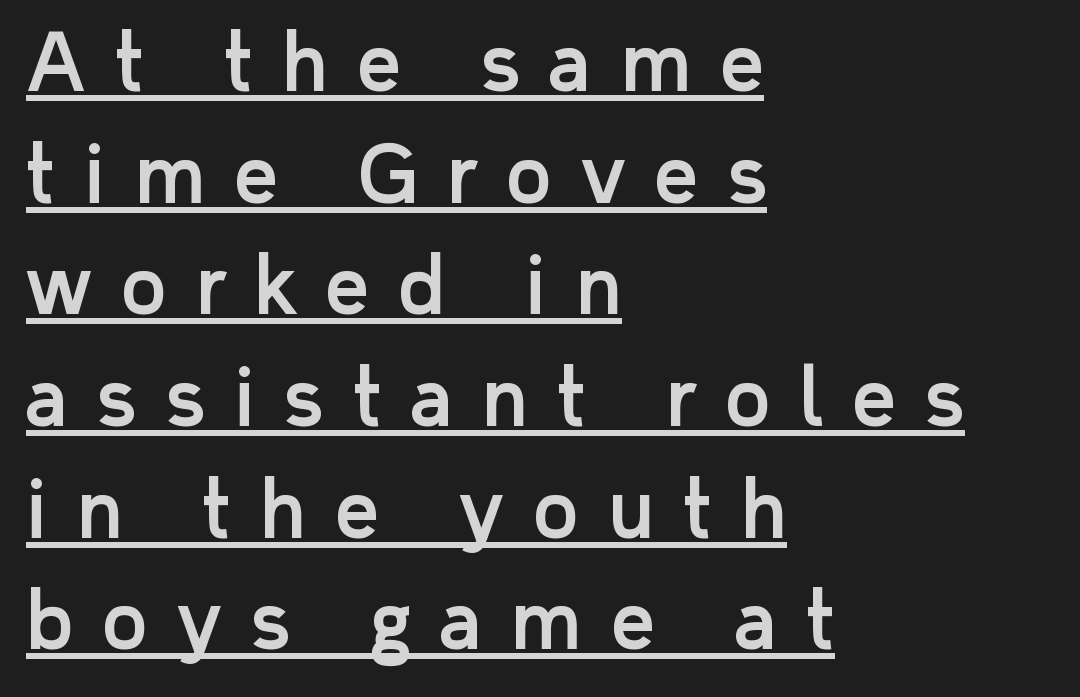
Are there feet on the stems? There aren't — it's a sans. Horizontal alignment here is leftward, the default for most running prose. The rendering uses a moderate line-height, typical for paragraphs. The lettering is marked with a stroke running underneath it. Honestly, the letter spacing is so wide it's the main thing you notice.
